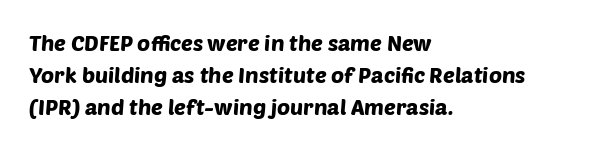
{"underline": "no", "align": "left", "line_spacing": "normal", "line_spacing_ratio": 1.46, "letter_spacing": "normal", "letter_spacing_em": 0.0, "glyph_px": 22}
